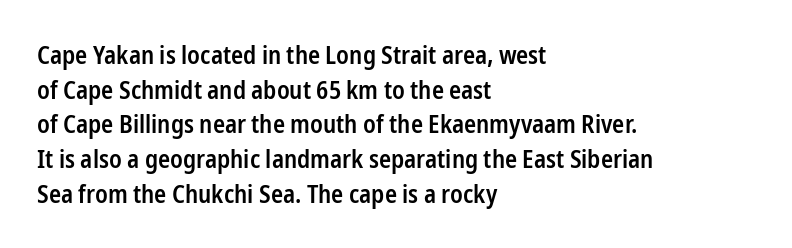
The image shows 25 px text type, upright; set left-aligned, normal line spacing (1.39x), normal letter spacing, not underlined.
